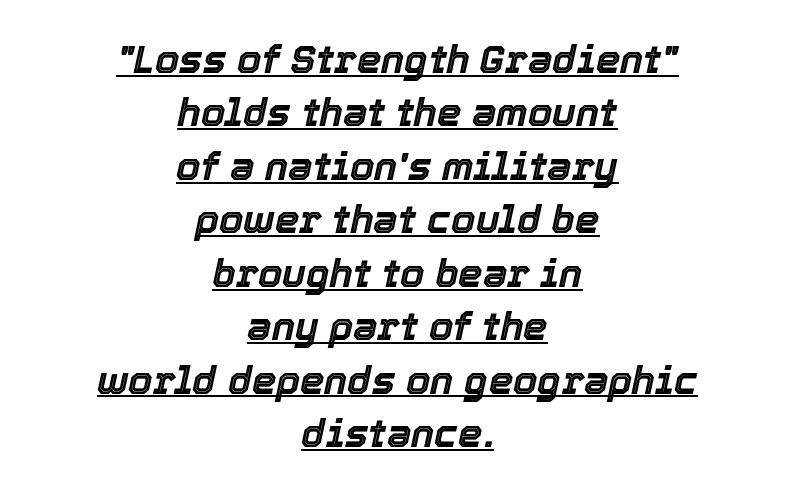
The image shows 39 px text type, italic (leaning right); set centered, normal line spacing (1.37x), normal letter spacing, underlined; a medium x-height.
